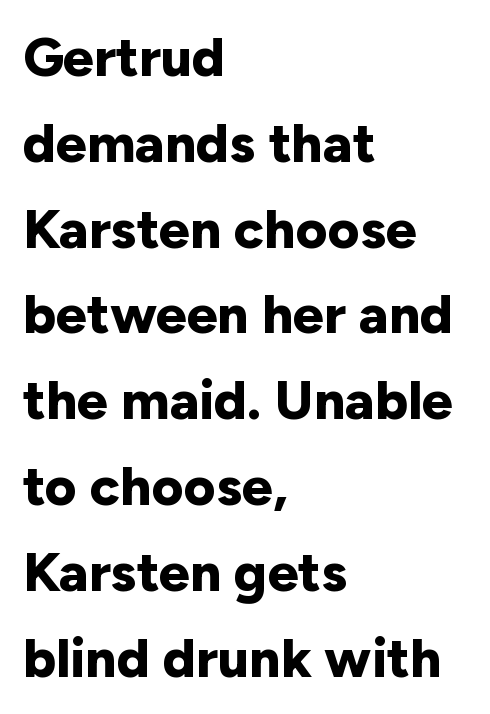
No extra tracking has been applied to these lines. The glyphs in this specimen are sans serif. All the whitespace from short lines collects on the right. Glance below the letters and you will spot only blank space. Chunky letters — that's bold for sure.
